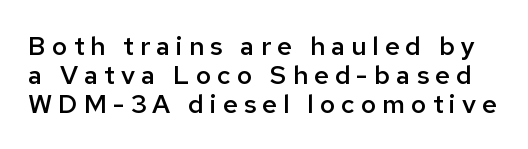
The image shows 26 px text type, upright; set tight line spacing (1.11x), unusually wide letter spacing (+0.23 em), not underlined.
